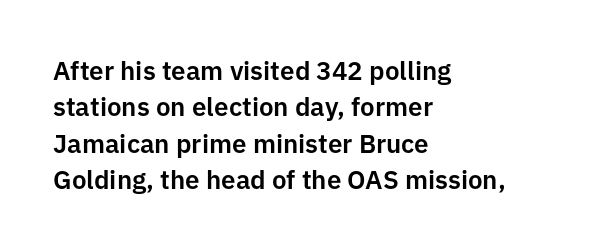
Q: Is the text italic (slanted)? A: No, it is upright.
Q: Is the text underlined? A: No.
Q: How is the paragraph aligned? A: Left-aligned.
Q: Is the spacing between letters normal or unusually wide? A: Normal.
Q: Is the spacing between lines tight, normal or loose? A: Normal.
